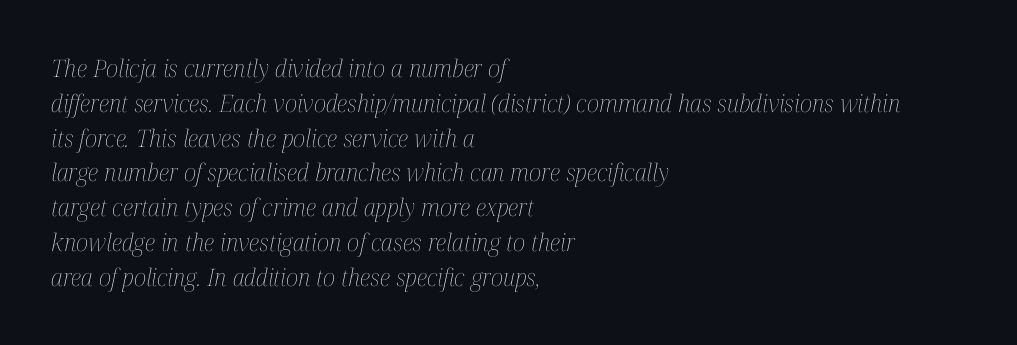
{"italic": "yes", "lean": "right", "slant_degrees": 12, "bold": "no", "underline": "no", "align": "left", "line_spacing": "normal", "line_spacing_ratio": 1.45, "letter_spacing": "normal", "letter_spacing_em": 0.0, "glyph_px": 24}
